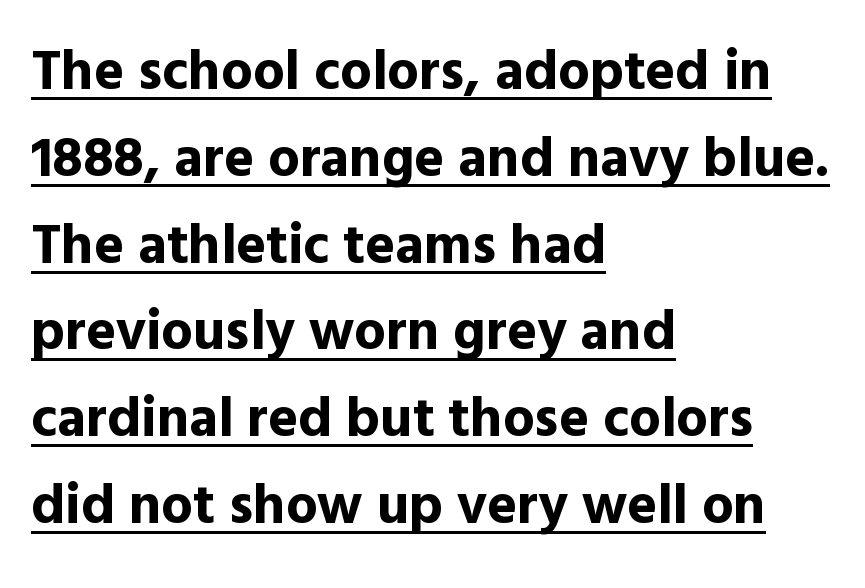
{"serif": "no", "italic": "no", "bold": "yes", "weight": "bold", "width": "normal", "x_height": "medium", "monospaced": "no", "underline": "yes", "align": "left", "line_spacing": "normal", "line_spacing_ratio": 1.55, "letter_spacing": "normal", "letter_spacing_em": 0.0, "glyph_px": 56}
